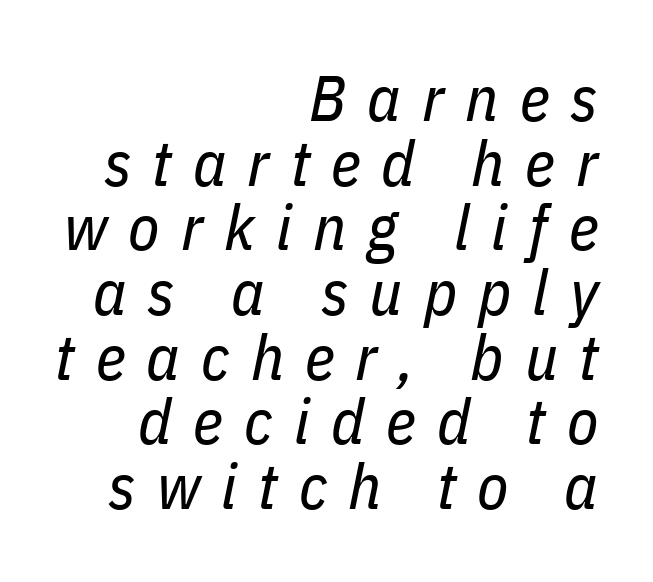
The image shows 64 px regular-weight, condensed type, italic (leaning right); set right-aligned, tight line spacing (1.01x), unusually wide letter spacing (+0.33 em), not underlined; low stroke contrast and a medium x-height.
